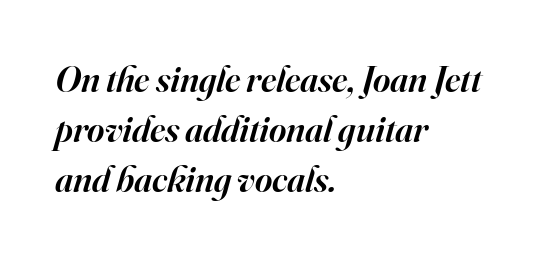
Q: Is the text bold? A: Semi-bold.
Q: Is the text italic (slanted)? A: Yes, it leans right by about 16 degrees.
Q: Is the typeface a serif or a sans-serif typeface? A: Serif.
Q: Is the text underlined? A: No.
Q: How is the paragraph aligned? A: Left-aligned.
Q: Is the spacing between letters normal or unusually wide? A: Normal.
Q: Is the spacing between lines tight, normal or loose? A: Normal.
Q: Width (condensed, normal, or wide)? A: Normal.
Q: Stroke contrast? A: High.
Q: x-height? A: Small.
Q: Monospaced? A: No.
